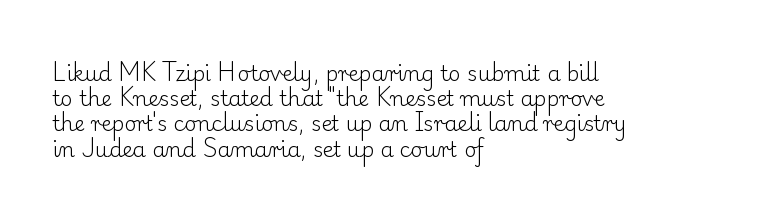
The letterforms sit shoulder to shoulder at normal distance. Typeset ragged right — the left edge is the straight one. The lettering holds an erect, upright posture throughout. Vertical stems look standard width or narrower in stroke. Beneath every word, the page is bare.
